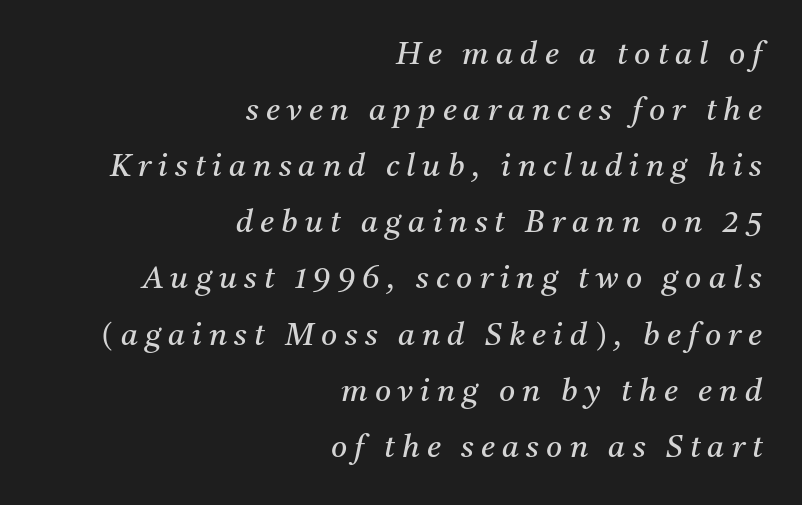
The image shows 31 px regular-weight serif type, italic (leaning right); set right-aligned, line spacing 1.81x, unusually wide letter spacing (+0.23 em), not underlined; medium stroke contrast and a medium x-height.
